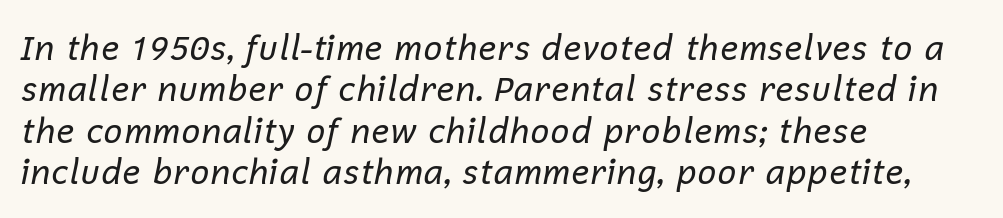
The image shows 34 px regular-weight type, italic (leaning right); set left-aligned, line spacing 1.22x, normal letter spacing, not underlined; low stroke contrast and a medium x-height.
